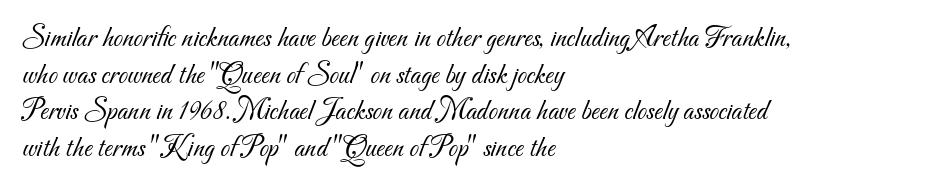
Q: Is the text bold? A: No.
Q: Is the typeface a serif or a sans-serif typeface? A: Sans-serif.
Q: Is the text underlined? A: No.
Q: How is the paragraph aligned? A: Left-aligned.
Q: Is the spacing between letters normal or unusually wide? A: Normal.
Q: Width (condensed, normal, or wide)? A: Normal.
Q: Stroke contrast? A: Medium.
Q: x-height? A: Small.
Q: Monospaced? A: No.
